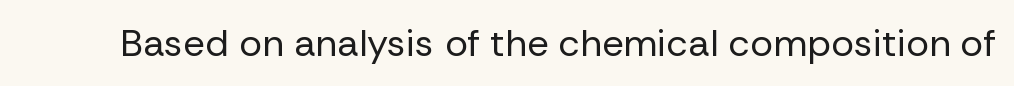
{"serif": "no", "italic": "no", "bold": "no", "weight": "regular", "width": "normal", "stroke_contrast": "low", "x_height": "medium", "monospaced": "no", "underline": "no", "letter_spacing": "normal", "letter_spacing_em": 0.0, "glyph_px": 38}
